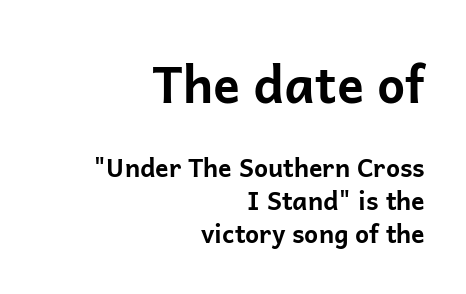
The image shows 50 px bold sans-serif type, upright; set right-aligned, normal line spacing (1.31x), normal letter spacing, not underlined; the first (top) block is 2.0x larger; low stroke contrast and a medium x-height.
